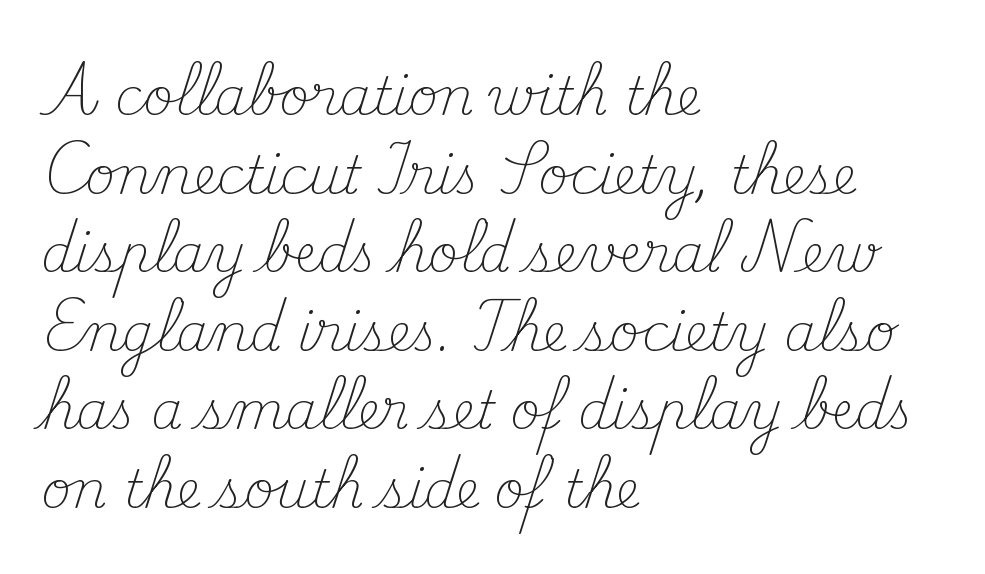
{"serif": "yes", "bold": "no", "weight": "light", "width": "normal", "stroke_contrast": "medium", "x_height": "small", "monospaced": "no", "underline": "no", "align": "left", "line_spacing": "normal", "line_spacing_ratio": 1.54, "letter_spacing": "normal", "letter_spacing_em": 0.0, "glyph_px": 51}
